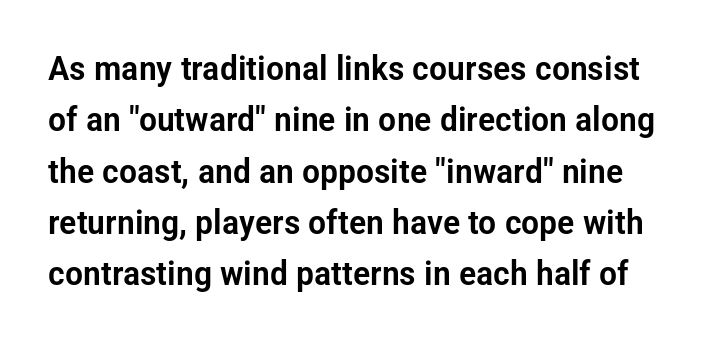
Q: Is the text italic (slanted)? A: No, it is upright.
Q: Is the typeface a serif or a sans-serif typeface? A: Sans-serif.
Q: Is the text underlined? A: No.
Q: Is the spacing between letters normal or unusually wide? A: Normal.
Q: Is the spacing between lines tight, normal or loose? A: Normal.
Q: Width (condensed, normal, or wide)? A: Condensed.
Q: Stroke contrast? A: Low.
Q: x-height? A: Medium.
Q: Monospaced? A: No.
